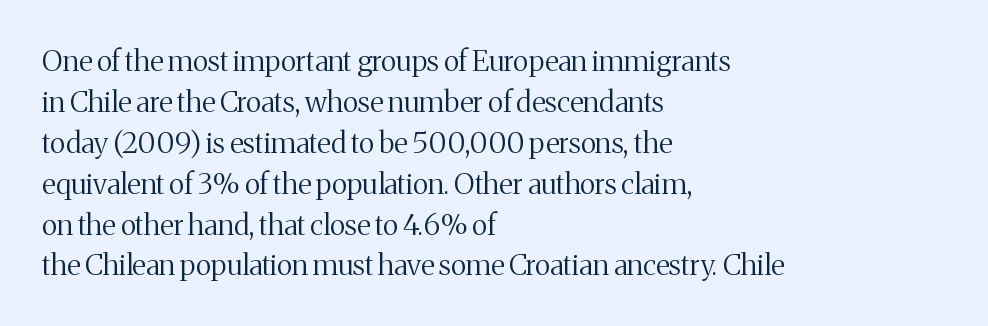
{"serif": "yes", "italic": "no", "bold": "no", "weight": "regular", "width": "normal", "stroke_contrast": "medium", "x_height": "medium", "monospaced": "no", "underline": "no", "align": "left", "line_spacing": "normal", "line_spacing_ratio": 1.41, "letter_spacing": "normal", "letter_spacing_em": 0.0, "glyph_px": 29}
